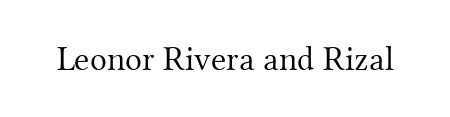
Q: Is the text bold? A: No.
Q: Is the text italic (slanted)? A: No, it is upright.
Q: Is the typeface a serif or a sans-serif typeface? A: Serif.
Q: Is the text underlined? A: No.
Q: Is the spacing between letters normal or unusually wide? A: Normal.
Q: Width (condensed, normal, or wide)? A: Normal.
Q: Stroke contrast? A: Medium.
Q: x-height? A: Small.
Q: Monospaced? A: No.
